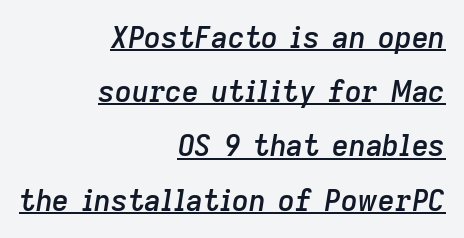
Q: Is the text bold? A: Semi-bold.
Q: Is the text italic (slanted)? A: Yes, it leans right by about 9 degrees.
Q: Is the text underlined? A: Yes.
Q: How is the paragraph aligned? A: Right-aligned.
Q: Is the spacing between letters normal or unusually wide? A: Normal.
Q: Width (condensed, normal, or wide)? A: Normal.
Q: Stroke contrast? A: Low.
Q: x-height? A: Medium.
Q: Monospaced? A: No.
